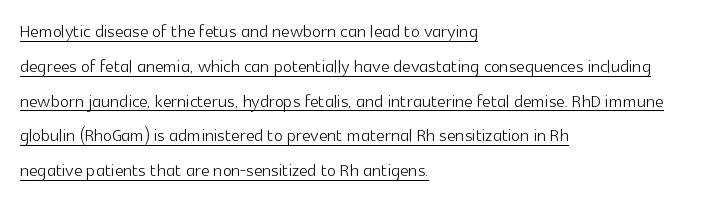
The image shows 24 px text type, upright; set left-aligned, normal line spacing (1.45x), normal letter spacing, underlined.
